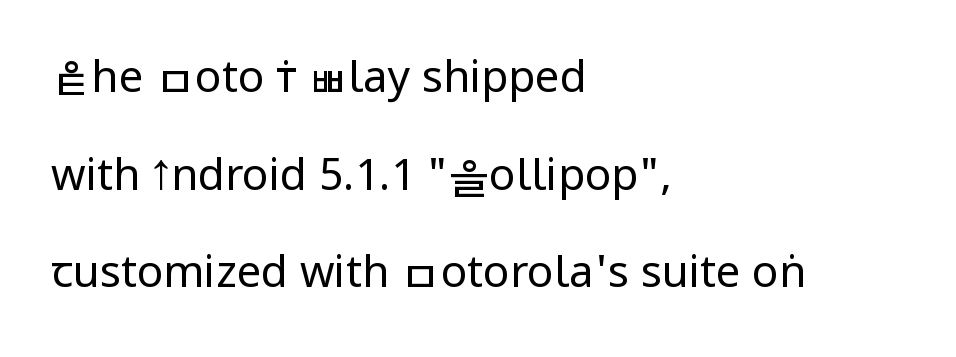
Q: Is the text bold? A: No.
Q: Is the text italic (slanted)? A: No, it is upright.
Q: Is the typeface a serif or a sans-serif typeface? A: Sans-serif.
Q: Is the text underlined? A: No.
Q: How is the paragraph aligned? A: Left-aligned.
Q: Is the spacing between letters normal or unusually wide? A: Normal.
Q: Is the spacing between lines tight, normal or loose? A: Loose.
Q: Width (condensed, normal, or wide)? A: Condensed.
Q: Stroke contrast? A: Low.
Q: x-height? A: Large.
Q: Monospaced? A: No.
